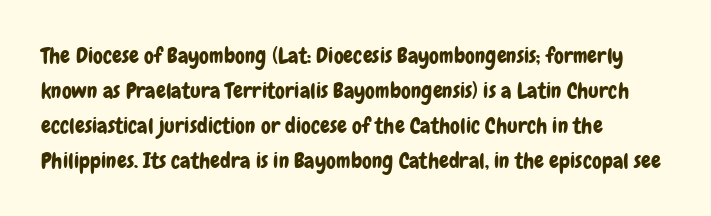
The vertical gap from one line to the next is medium. In terms of posture, this sample is upright. The ragged edge is on the right, which tells us the setting is flush left. Look at the tracking — it's just the regular setting, nothing added. Only glyphs here, with clear space below each row.
